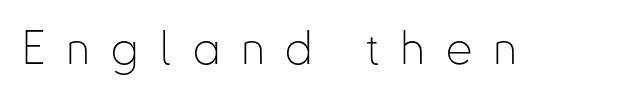
The passage shown has open, widely tracked lettering throughout. On a weight scale, this lands at 450 or below. This is roman type, the default non-slanted kind. Does the type have serifs? No, each stem ends abruptly.
